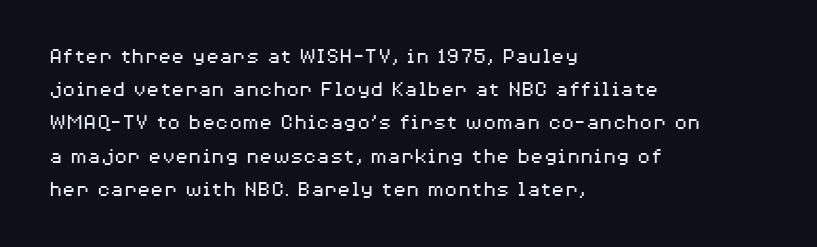
{"italic": "no", "bold": "no", "underline": "no", "align": "left", "line_spacing": "normal", "line_spacing_ratio": 1.51, "letter_spacing": "normal", "letter_spacing_em": 0.0, "glyph_px": 22}
